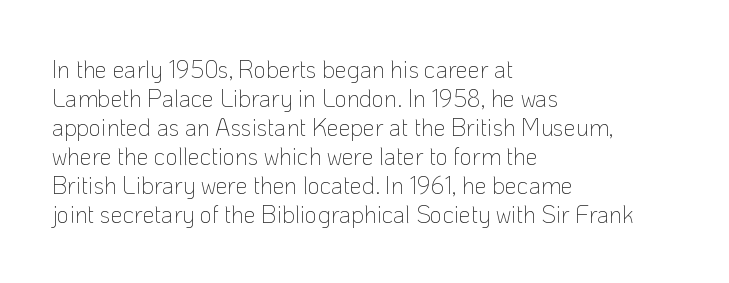
The strokes carry an ordinary text weight at most. Default kerning and tracking; the words read as compact shapes. The gap between lines stays unmarked. Does the lettering tilt? It doesn't — this is upright.
